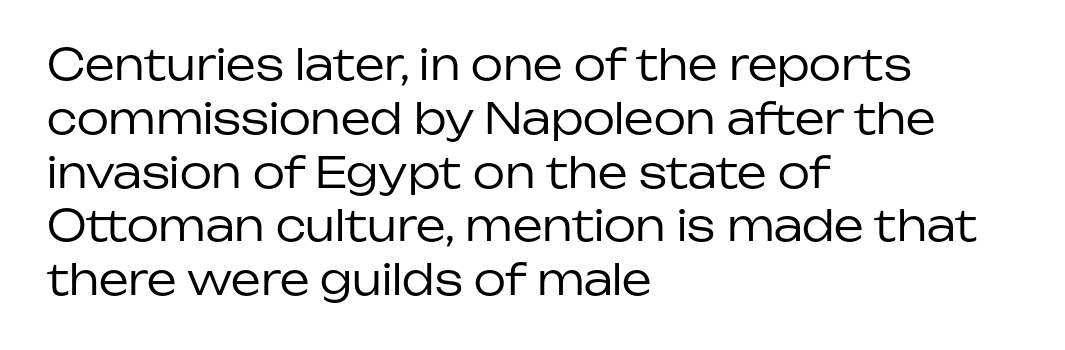
{"serif": "no", "italic": "no", "bold": "no", "weight": "regular", "width": "normal", "stroke_contrast": "low", "x_height": "medium", "monospaced": "no", "underline": "no", "align": "left", "line_spacing": "normal", "line_spacing_ratio": 1.28, "letter_spacing": "normal", "letter_spacing_em": 0.0, "glyph_px": 42}
